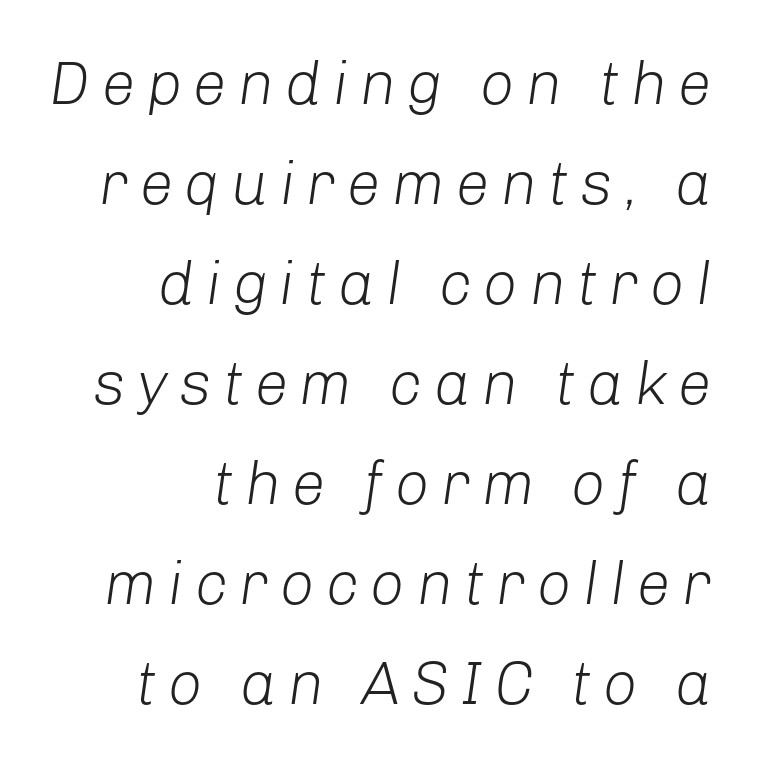
Q: Is the text bold? A: No.
Q: Is the text italic (slanted)? A: Yes, it leans right by about 8 degrees.
Q: Is the text underlined? A: No.
Q: How is the paragraph aligned? A: Right-aligned.
Q: Is the spacing between lines tight, normal or loose? A: Normal.
Q: Width (condensed, normal, or wide)? A: Normal.
Q: Stroke contrast? A: Low.
Q: x-height? A: Medium.
Q: Monospaced? A: No.
